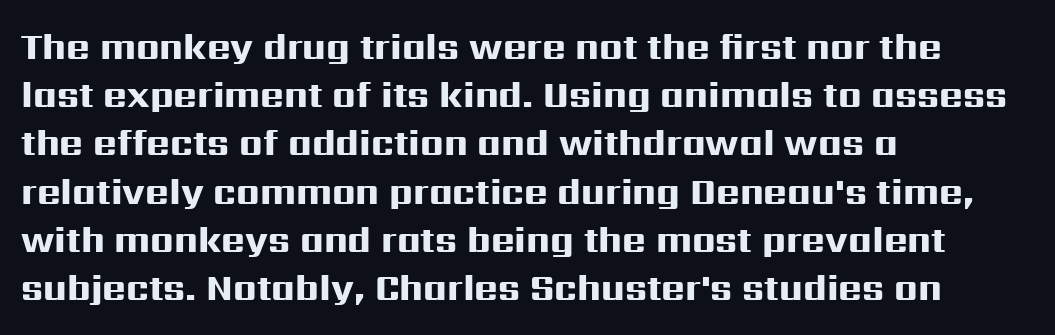
The image shows 36 px heavy, wide sans-serif type, upright; set left-aligned, normal line spacing (1.34x), normal letter spacing, not underlined; high stroke contrast and a medium x-height.
